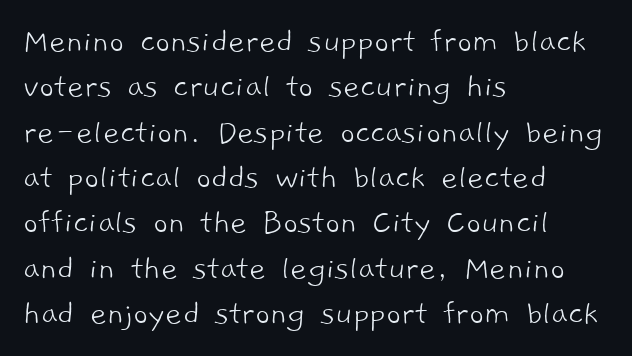
{"serif": "no", "bold": "no", "weight": "light", "width": "normal", "stroke_contrast": "low", "x_height": "medium", "monospaced": "no", "underline": "no", "align": "left", "line_spacing": "normal", "line_spacing_ratio": 1.26, "letter_spacing": "normal", "letter_spacing_em": 0.0, "glyph_px": 36}
